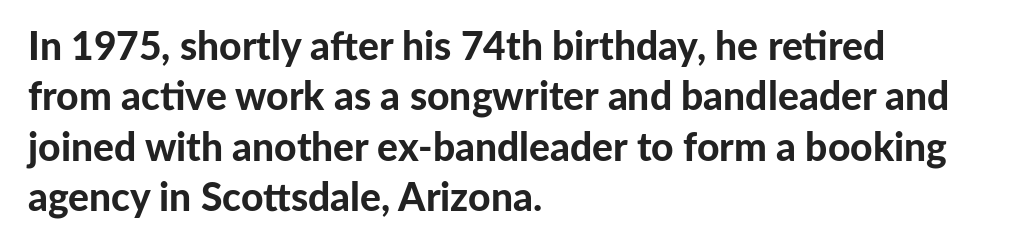
The words here are not underlined. In terms of leading, this rendering sits right in the middle. Nope, no serifs anywhere on these letters. The line texture is even and compact thanks to regular tracking. Typesetter's note: full bold, strokes at maximum text heaviness.
